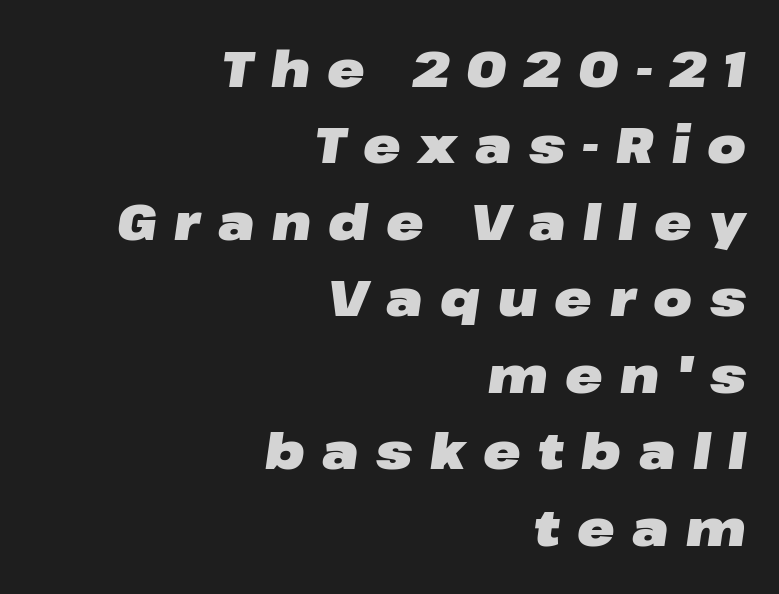
The image shows 50 px heavy, wide type, italic (leaning right); set right-aligned, normal line spacing (1.53x), unusually wide letter spacing (+0.35 em), not underlined; low stroke contrast and a medium x-height.
